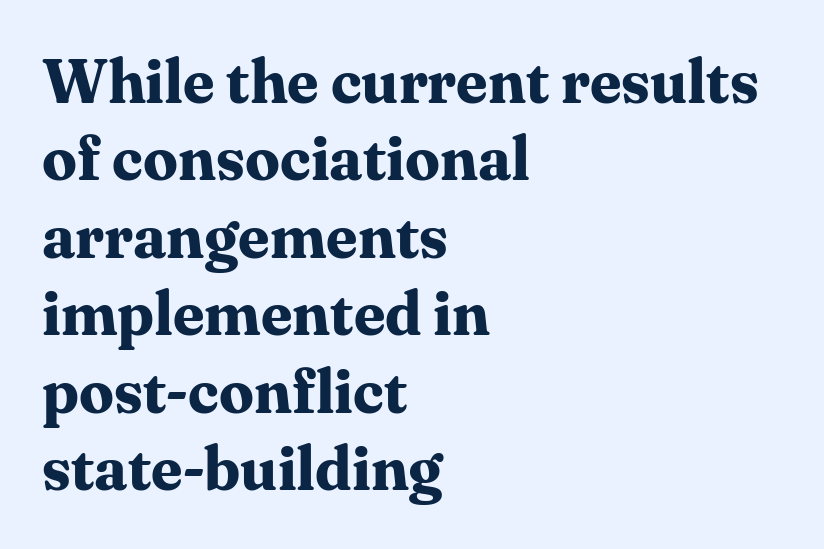
Whoever set this chose a conventional vertical rhythm. Descenders are the only things crossing below the line. In terms of weight, the rendering is a true, heavy bold. Letterform terminals end in serifs throughout the passage.
